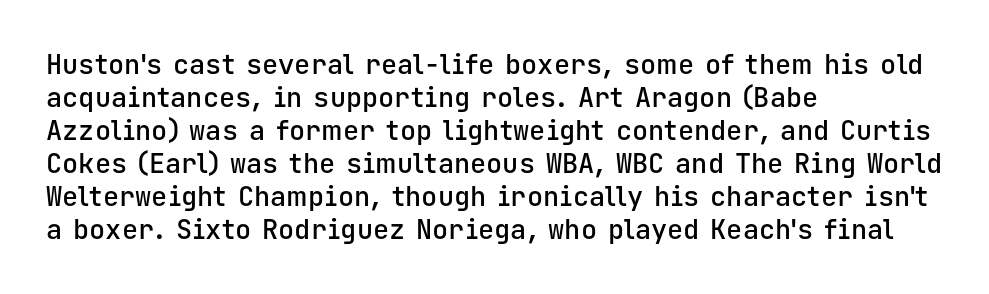
The image shows 27 px text type, upright; set left-aligned, line spacing 1.22x, normal letter spacing, not underlined.
